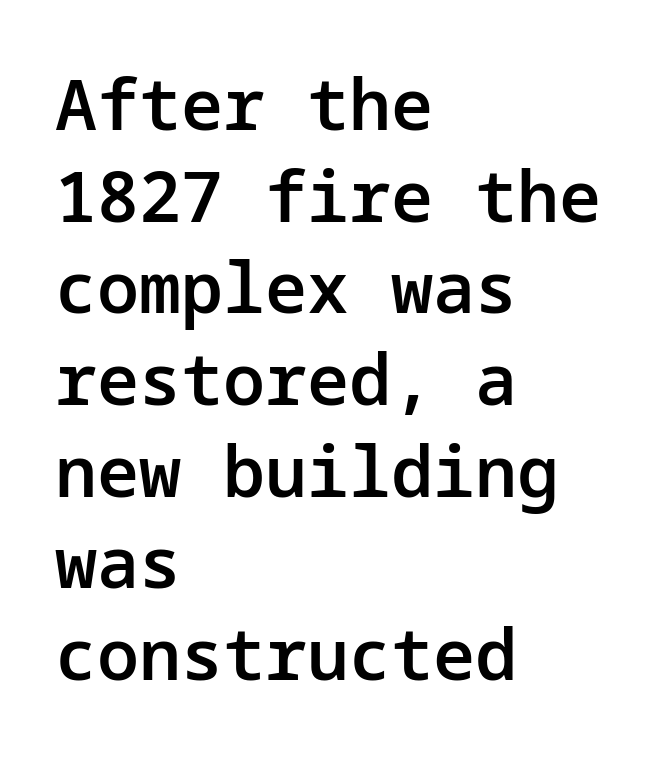
{"serif": "no", "italic": "no", "bold": "semi", "weight": "semibold", "width": "normal", "stroke_contrast": "low", "x_height": "medium", "underline": "no", "align": "left", "line_spacing": "normal", "line_spacing_ratio": 1.31, "letter_spacing": "normal", "letter_spacing_em": 0.0, "glyph_px": 70}
